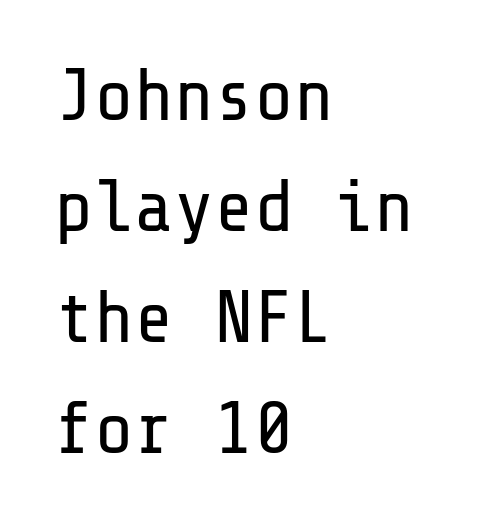
Q: Is the text bold? A: No.
Q: Is the text italic (slanted)? A: No, it is upright.
Q: Is the typeface a serif or a sans-serif typeface? A: Sans-serif.
Q: Is the text underlined? A: No.
Q: How is the paragraph aligned? A: Left-aligned.
Q: Is the spacing between letters normal or unusually wide? A: Normal.
Q: Is the spacing between lines tight, normal or loose? A: Normal.
Q: Width (condensed, normal, or wide)? A: Normal.
Q: Stroke contrast? A: Low.
Q: x-height? A: Medium.
